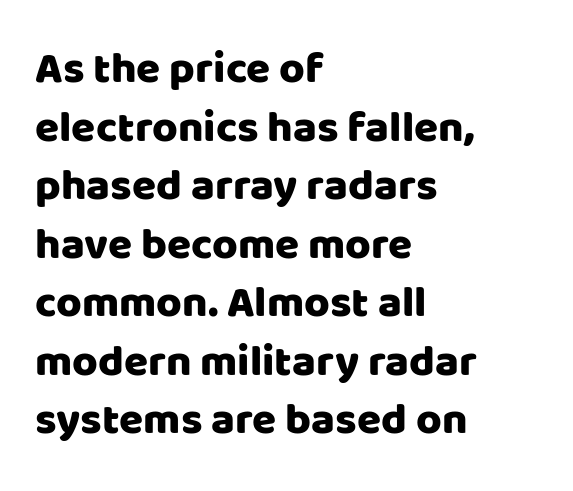
Q: Is the text italic (slanted)? A: No, it is upright.
Q: Is the typeface a serif or a sans-serif typeface? A: Sans-serif.
Q: Is the text underlined? A: No.
Q: How is the paragraph aligned? A: Left-aligned.
Q: Is the spacing between letters normal or unusually wide? A: Normal.
Q: Is the spacing between lines tight, normal or loose? A: Normal.
Q: Width (condensed, normal, or wide)? A: Normal.
Q: Stroke contrast? A: Low.
Q: x-height? A: Large.
Q: Monospaced? A: No.
